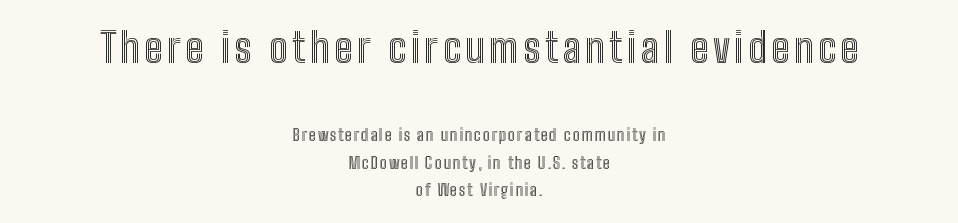
Q: Is the text italic (slanted)? A: No, it is upright.
Q: Is the text underlined? A: No.
Q: How is the paragraph aligned? A: Centered.
Q: Which block of text is set in a larger size, the first (top) or the second (bottom)? A: The first (top) one.
Q: Width (condensed, normal, or wide)? A: Condensed.
Q: x-height? A: Medium.
Q: Monospaced? A: No.
